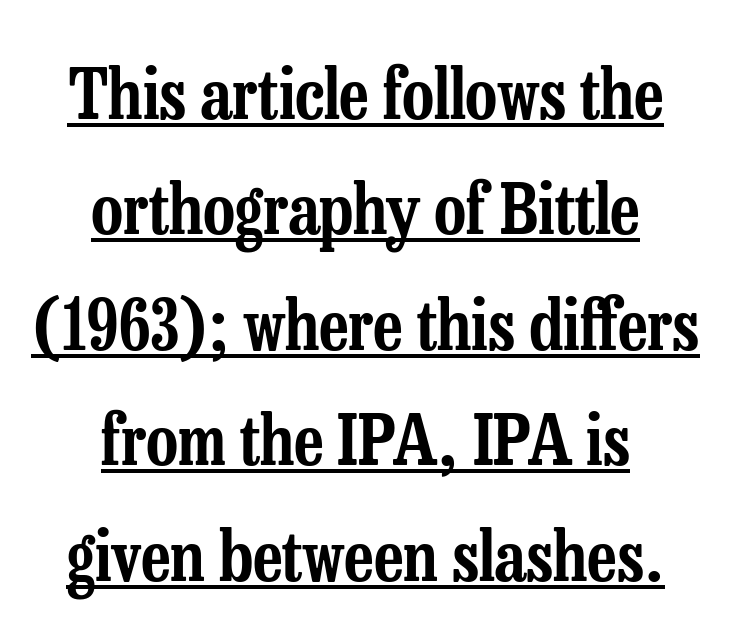
Q: Is the text italic (slanted)? A: No, it is upright.
Q: Is the typeface a serif or a sans-serif typeface? A: Serif.
Q: Is the text underlined? A: Yes.
Q: How is the paragraph aligned? A: Centered.
Q: Is the spacing between letters normal or unusually wide? A: Normal.
Q: Is the spacing between lines tight, normal or loose? A: Normal.
Q: Width (condensed, normal, or wide)? A: Condensed.
Q: Stroke contrast? A: Low.
Q: x-height? A: Medium.
Q: Monospaced? A: No.
